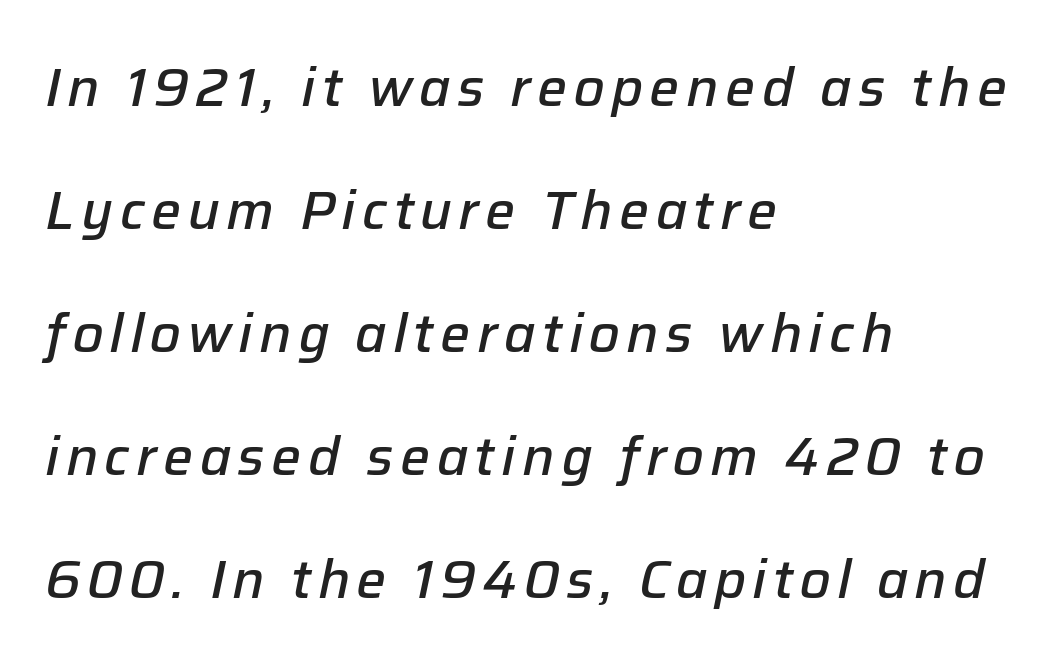
{"italic": "yes", "lean": "right", "slant_degrees": 12, "bold": "semi", "weight": "semibold", "width": "normal", "stroke_contrast": "low", "x_height": "medium", "monospaced": "no", "underline": "no", "align": "left", "line_spacing": "loose", "line_spacing_ratio": 2.32, "glyph_px": 53}
